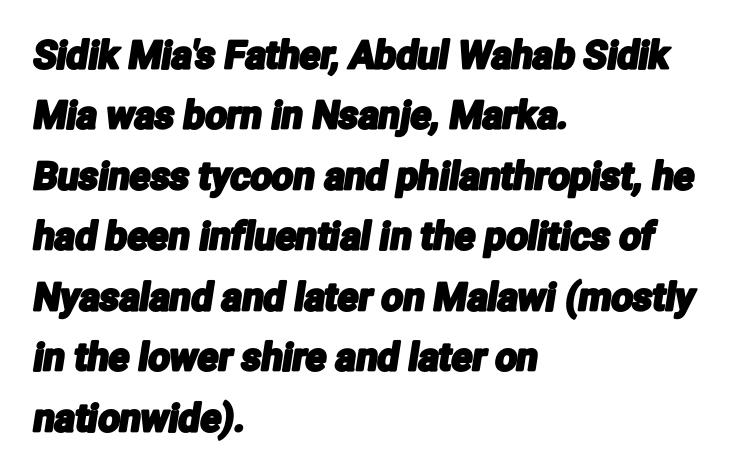
Q: Is the typeface a serif or a sans-serif typeface? A: Sans-serif.
Q: Is the text underlined? A: No.
Q: How is the paragraph aligned? A: Left-aligned.
Q: Is the spacing between letters normal or unusually wide? A: Normal.
Q: Is the spacing between lines tight, normal or loose? A: Normal.
Q: Width (condensed, normal, or wide)? A: Condensed.
Q: Stroke contrast? A: Low.
Q: x-height? A: Medium.
Q: Monospaced? A: No.
